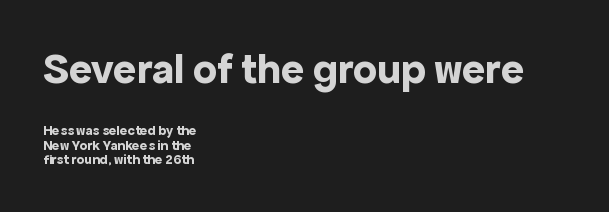
Q: Is the text bold? A: Yes.
Q: Is the text italic (slanted)? A: No, it is upright.
Q: Is the typeface a serif or a sans-serif typeface? A: Sans-serif.
Q: Is the text underlined? A: No.
Q: How is the paragraph aligned? A: Left-aligned.
Q: Is the spacing between letters normal or unusually wide? A: Normal.
Q: Is the spacing between lines tight, normal or loose? A: Tight.
Q: Which block of text is set in a larger size, the first (top) or the second (bottom)? A: The first (top) one.
Q: Width (condensed, normal, or wide)? A: Normal.
Q: x-height? A: Medium.
Q: Monospaced? A: No.
